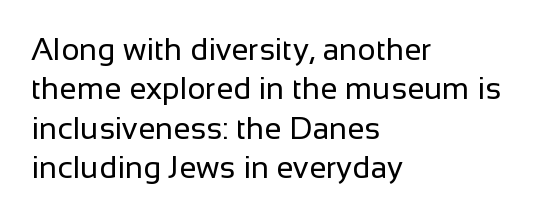
The image shows 31 px regular-weight sans-serif type, upright; set left-aligned, normal line spacing (1.27x), normal letter spacing, not underlined; low stroke contrast and a medium x-height.
